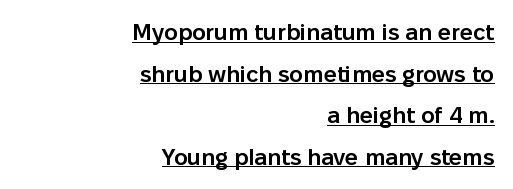
Q: Is the text bold? A: Semi-bold.
Q: Is the text italic (slanted)? A: No, it is upright.
Q: Is the text underlined? A: Yes.
Q: How is the paragraph aligned? A: Right-aligned.
Q: Is the spacing between letters normal or unusually wide? A: Normal.
